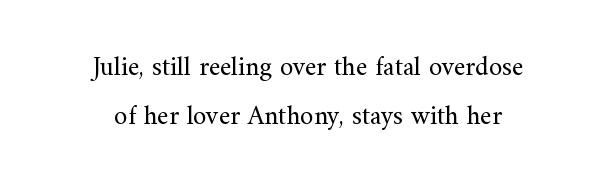
The image shows 27 px text type, upright; set centered, line spacing 1.8x, normal letter spacing, not underlined.
